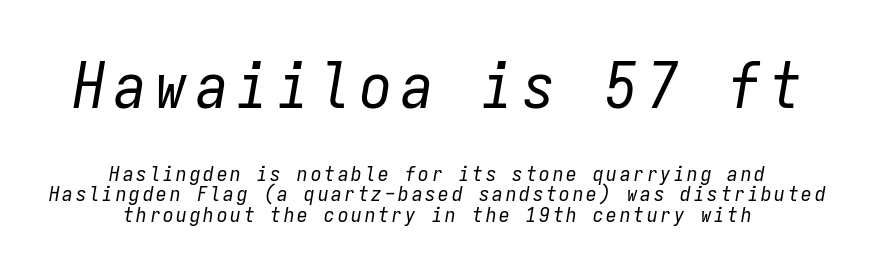
Q: Is the text bold? A: No.
Q: Is the text italic (slanted)? A: Yes, it leans right by about 9 degrees.
Q: Is the text underlined? A: No.
Q: How is the paragraph aligned? A: Centered.
Q: Is the spacing between lines tight, normal or loose? A: Tight.
Q: Which block of text is set in a larger size, the first (top) or the second (bottom)? A: The first (top) one.
Q: Width (condensed, normal, or wide)? A: Condensed.
Q: Stroke contrast? A: Low.
Q: x-height? A: Medium.
Q: Monospaced? A: Yes.
